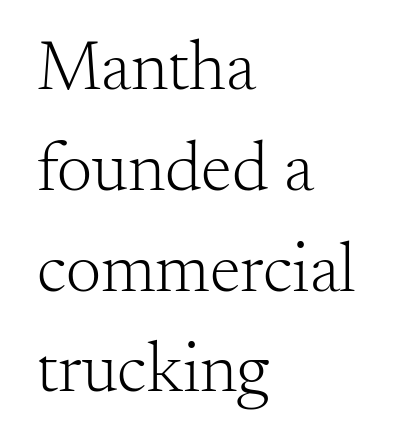
{"serif": "yes", "italic": "no", "bold": "no", "weight": "light", "width": "normal", "stroke_contrast": "medium", "x_height": "small", "monospaced": "no", "underline": "no", "align": "left", "line_spacing": "normal", "line_spacing_ratio": 1.44, "letter_spacing": "normal", "letter_spacing_em": 0.0, "glyph_px": 70}
